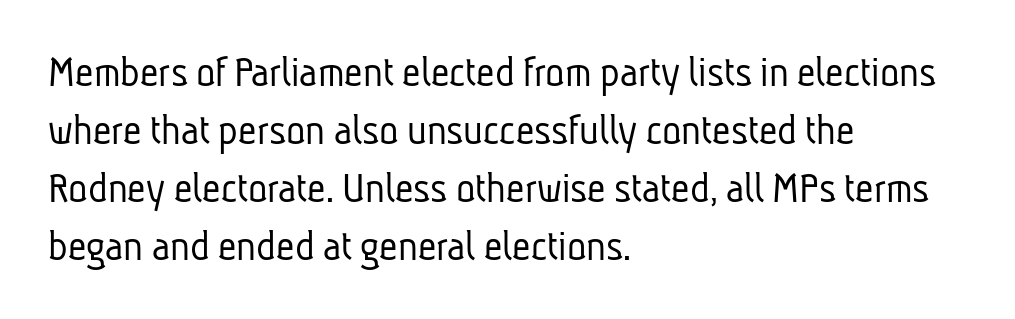
{"serif": "no", "bold": "no", "weight": "light", "width": "condensed", "stroke_contrast": "low", "x_height": "medium", "monospaced": "no", "underline": "no", "align": "left", "line_spacing": "normal", "line_spacing_ratio": 1.29, "letter_spacing": "normal", "letter_spacing_em": 0.0, "glyph_px": 45}
